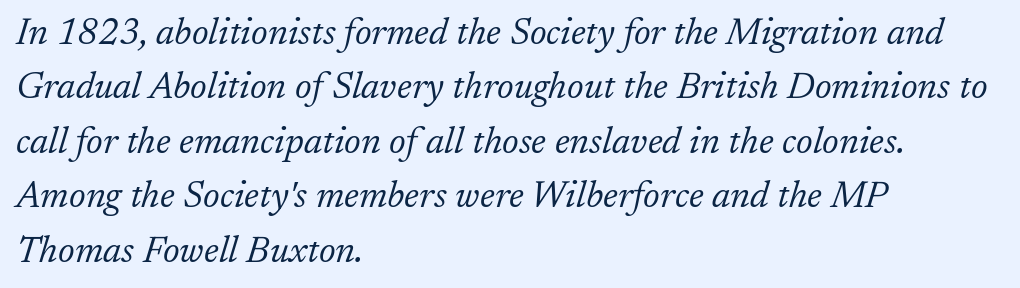
The image shows 37 px light serif type, italic (leaning right); set left-aligned, normal line spacing (1.47x), normal letter spacing, not underlined; low stroke contrast and a medium x-height.
